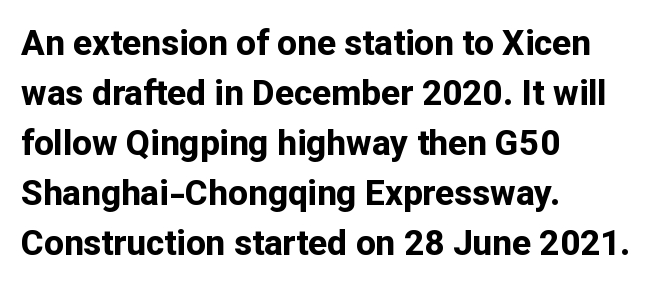
If you drew a line through each stem, it would be perfectly vertical. Is the letter spacing exaggerated? No — it looks like the ordinary default. Visually the block forms a straight wall on the left and a jagged coastline on the right. Are there feet on the stems? There aren't — it's a sans. The rendering uses a bold face; every stroke is thick and dark. Here the designer chose a conventional face with non-uniform glyph widths.
